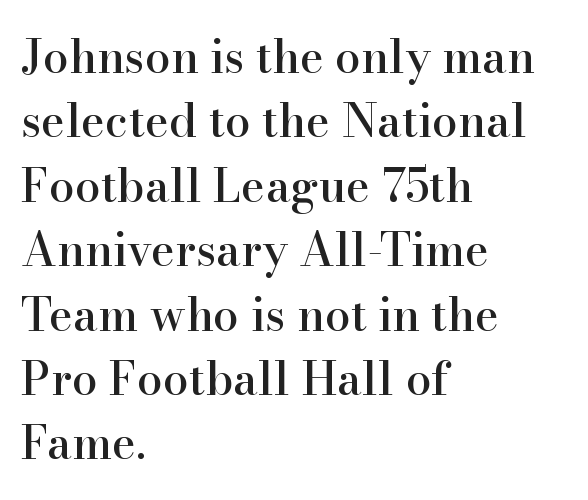
Q: Is the text italic (slanted)? A: No, it is upright.
Q: Is the typeface a serif or a sans-serif typeface? A: Serif.
Q: Is the text underlined? A: No.
Q: How is the paragraph aligned? A: Left-aligned.
Q: Is the spacing between letters normal or unusually wide? A: Normal.
Q: Is the spacing between lines tight, normal or loose? A: Normal.
Q: Width (condensed, normal, or wide)? A: Normal.
Q: Stroke contrast? A: High.
Q: x-height? A: Small.
Q: Monospaced? A: No.
